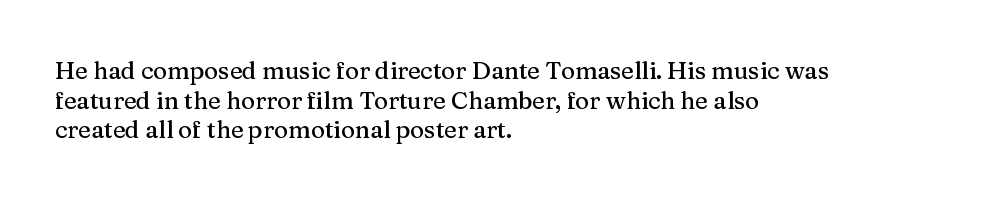
The image shows 24 px text type, upright; set left-aligned, line spacing 1.23x, normal letter spacing, not underlined.
